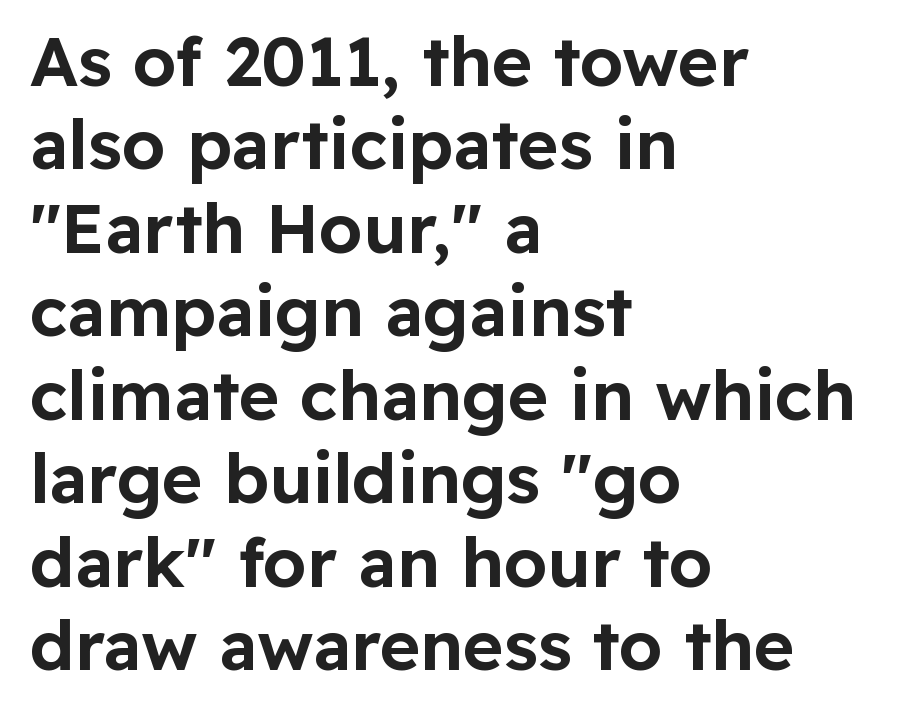
A typesetter would call this zero additional tracking. The space beneath each line is pristine and unruled. Note the varied advance widths — an 'i' is clearly narrower than an 'm'. Are there feet on the stems? There aren't — it's a sans. This is the regular roman posture of the typeface. These lines stack with their left ends in a neat column.
